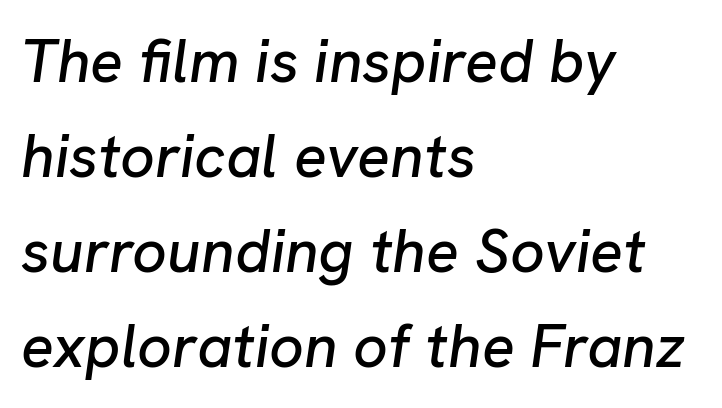
{"italic": "yes", "lean": "right", "slant_degrees": 8, "width": "normal", "stroke_contrast": "low", "x_height": "medium", "monospaced": "no", "underline": "no", "align": "left", "line_spacing": "normal", "line_spacing_ratio": 1.56, "letter_spacing": "normal", "letter_spacing_em": 0.0, "glyph_px": 61}
